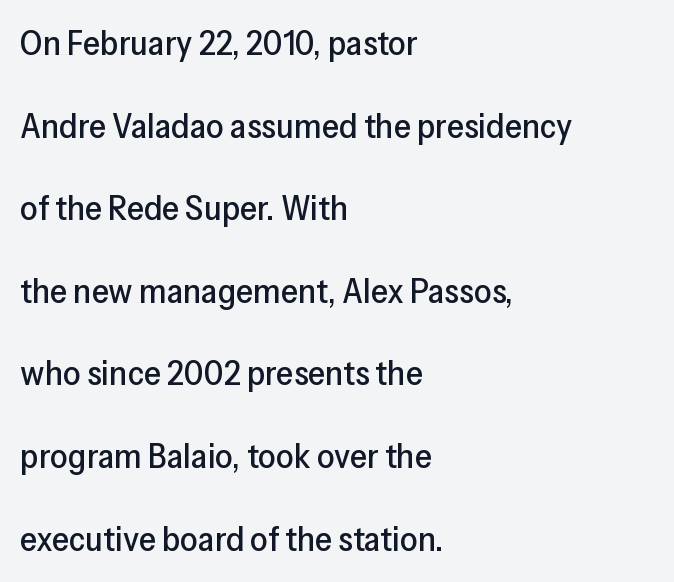
Q: Is the text italic (slanted)? A: No, it is upright.
Q: Is the typeface a serif or a sans-serif typeface? A: Sans-serif.
Q: Is the text underlined? A: No.
Q: How is the paragraph aligned? A: Left-aligned.
Q: Is the spacing between letters normal or unusually wide? A: Normal.
Q: Is the spacing between lines tight, normal or loose? A: Loose.
Q: Width (condensed, normal, or wide)? A: Normal.
Q: Stroke contrast? A: Low.
Q: x-height? A: Medium.
Q: Monospaced? A: No.
